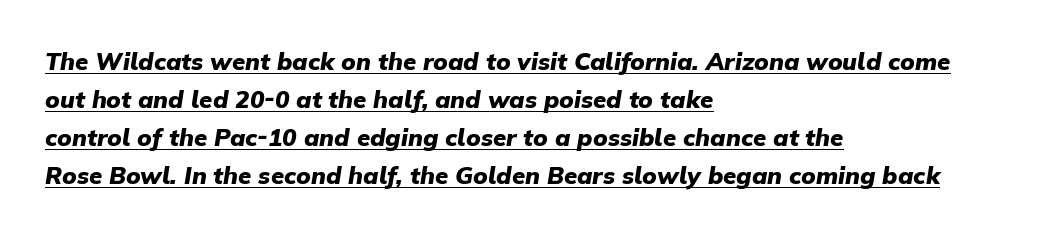
Q: Is the text bold? A: Yes.
Q: Is the text italic (slanted)? A: Yes, it leans right by about 9 degrees.
Q: Is the text underlined? A: Yes.
Q: How is the paragraph aligned? A: Left-aligned.
Q: Is the spacing between letters normal or unusually wide? A: Normal.
Q: Is the spacing between lines tight, normal or loose? A: Normal.
